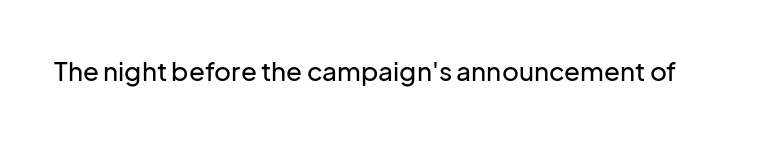
Is there any slant? The stems are plumb. Descenders are the only things crossing below the line. The line texture is even and compact thanks to regular tracking.
